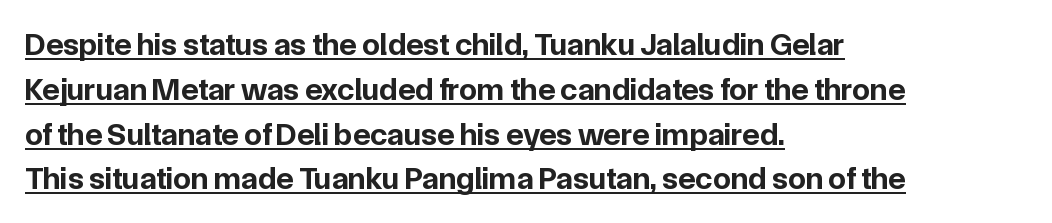
Q: Is the text bold? A: Yes.
Q: Is the text italic (slanted)? A: No, it is upright.
Q: Is the typeface a serif or a sans-serif typeface? A: Sans-serif.
Q: Is the text underlined? A: Yes.
Q: How is the paragraph aligned? A: Left-aligned.
Q: Is the spacing between letters normal or unusually wide? A: Normal.
Q: Is the spacing between lines tight, normal or loose? A: Normal.
Q: Width (condensed, normal, or wide)? A: Normal.
Q: Stroke contrast? A: Low.
Q: x-height? A: Medium.
Q: Monospaced? A: No.
